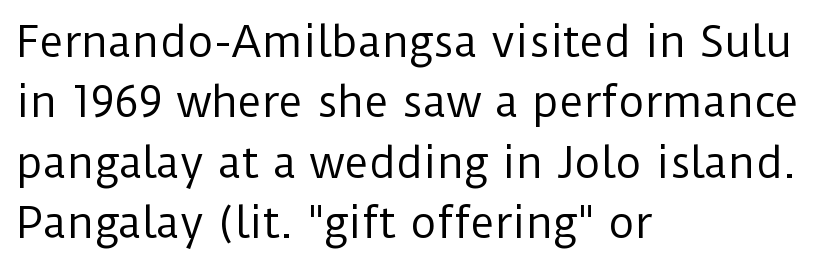
The image shows 41 px regular-weight sans-serif type, upright; set left-aligned, normal line spacing (1.47x), normal letter spacing, not underlined; low stroke contrast and a medium x-height.
